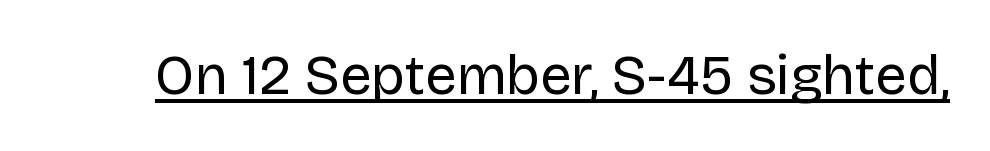
The image shows 56 px regular-weight sans-serif type, upright; set normal letter spacing, underlined; low stroke contrast and a large x-height.
